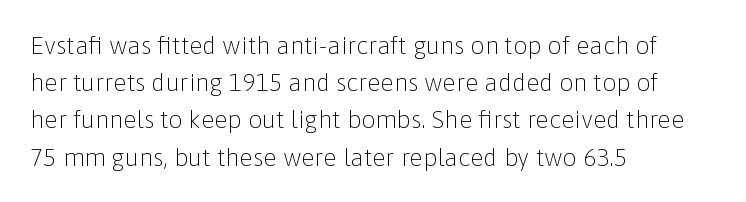
{"italic": "no", "bold": "no", "underline": "no", "align": "left", "line_spacing": "normal", "line_spacing_ratio": 1.49, "letter_spacing": "normal", "letter_spacing_em": 0.0, "glyph_px": 25}
